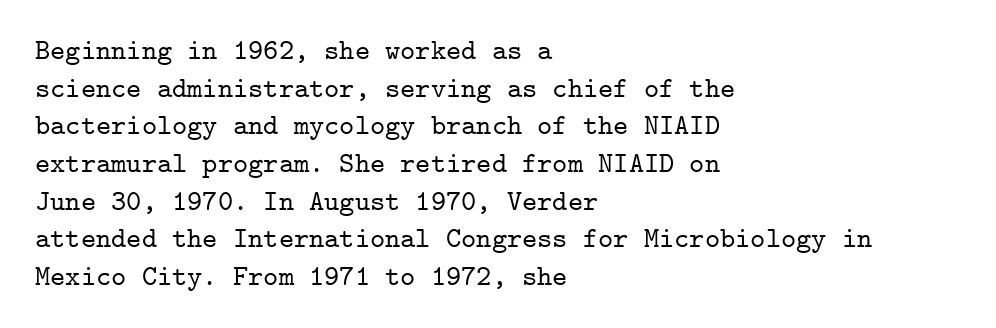
Q: Is the text italic (slanted)? A: No, it is upright.
Q: Is the typeface a serif or a sans-serif typeface? A: Serif.
Q: Is the text underlined? A: No.
Q: How is the paragraph aligned? A: Left-aligned.
Q: Is the spacing between letters normal or unusually wide? A: Normal.
Q: Is the spacing between lines tight, normal or loose? A: Normal.
Q: Width (condensed, normal, or wide)? A: Normal.
Q: Stroke contrast? A: Low.
Q: x-height? A: Medium.
Q: Monospaced? A: Yes.
